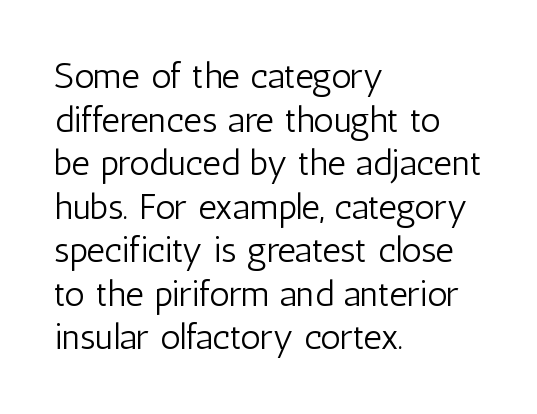
No heavy texture on the line: the type isn't bold. This sample has the flowing, uneven cadence of proportional lettering. This sample uses an upright cut, with every glyph sitting square on the baseline. What kind of face is this? One without serifs — a sans. A bare baseline throughout the passage.
